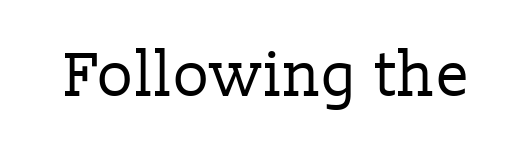
The image shows 62 px regular-weight serif type, upright; set normal letter spacing, not underlined; low stroke contrast and a medium x-height.
